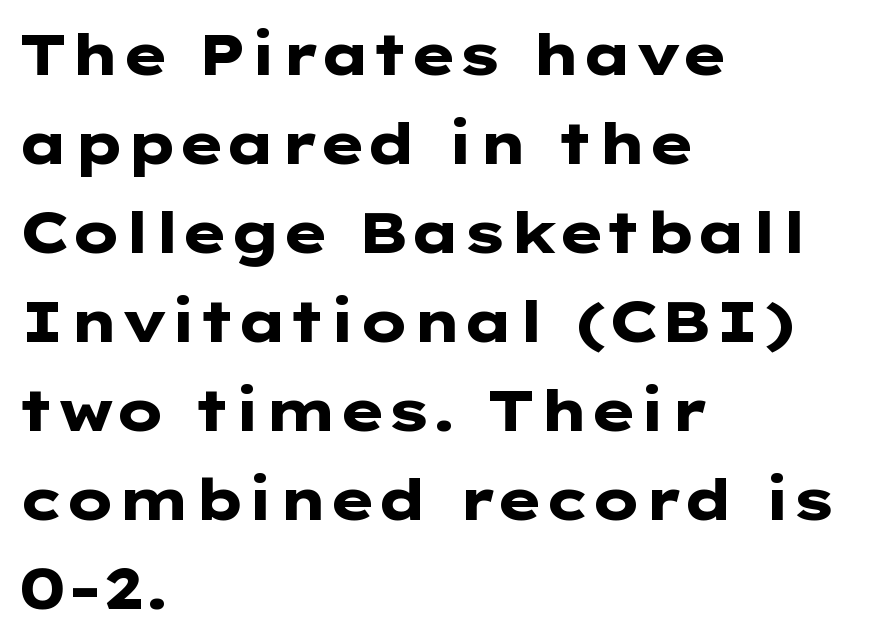
The image shows 57 px heavy, wide sans-serif type, upright; set left-aligned, normal line spacing (1.56x), normal letter spacing, not underlined; low stroke contrast and a medium x-height.
